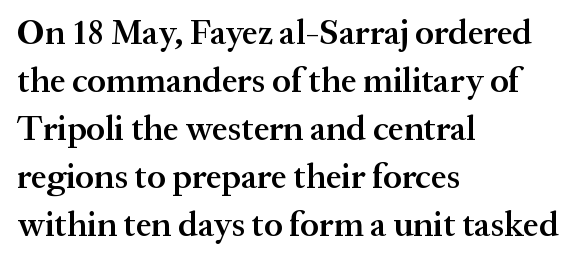
The image shows 35 px semibold serif type, upright; set left-aligned, normal line spacing (1.37x), normal letter spacing, not underlined; medium stroke contrast and a medium x-height.
